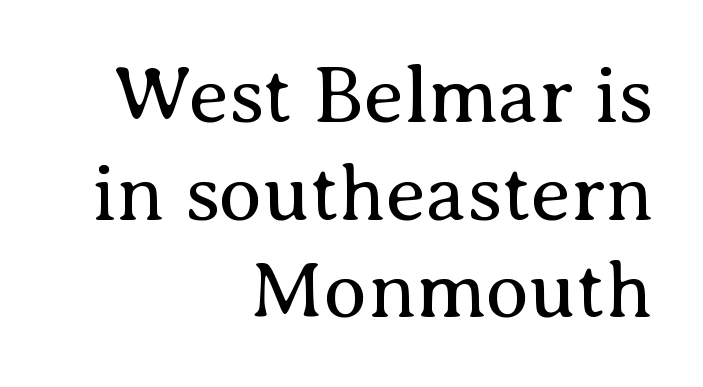
{"serif": "yes", "italic": "no", "bold": "no", "weight": "regular", "width": "normal", "stroke_contrast": "medium", "x_height": "medium", "monospaced": "no", "underline": "no", "align": "right", "line_spacing_ratio": 1.22, "letter_spacing": "normal", "letter_spacing_em": 0.0, "glyph_px": 80}
